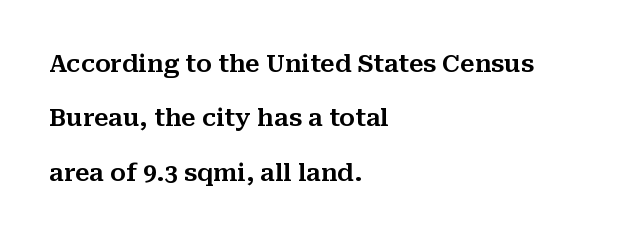
{"italic": "no", "underline": "no", "align": "left", "line_spacing": "loose", "line_spacing_ratio": 2.27, "letter_spacing": "normal", "letter_spacing_em": 0.0, "glyph_px": 24}
